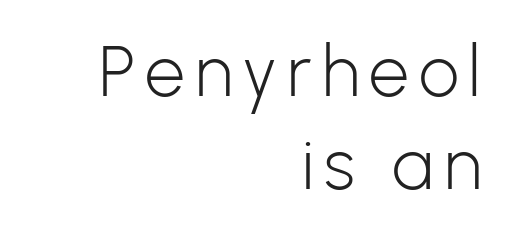
Letters rest on an invisible, unmarked baseline. To sum up the face: it is a sans, with no serifs. A roman cut, with each character standing at attention. Stroke thickness stays within the range of a standard reading face or lighter. Does the leading feel generous? No, just average.
